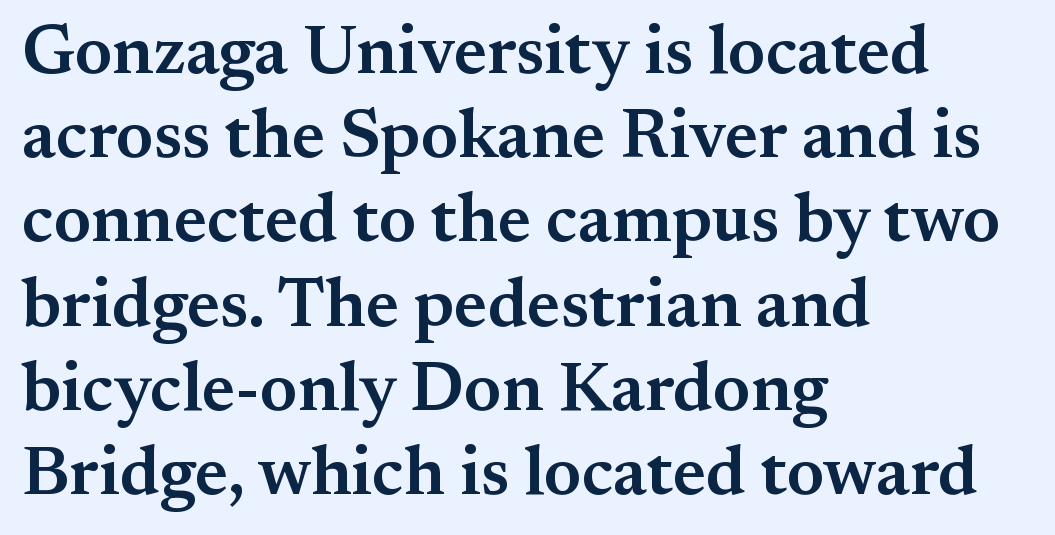
Caption: semibold face, moderately heavy strokes. The setting favours the left margin, as ordinary paragraphs usually do. The letters carry serifs — small finishing strokes at the ends of their stems. The strip under each line holds only bare page.
